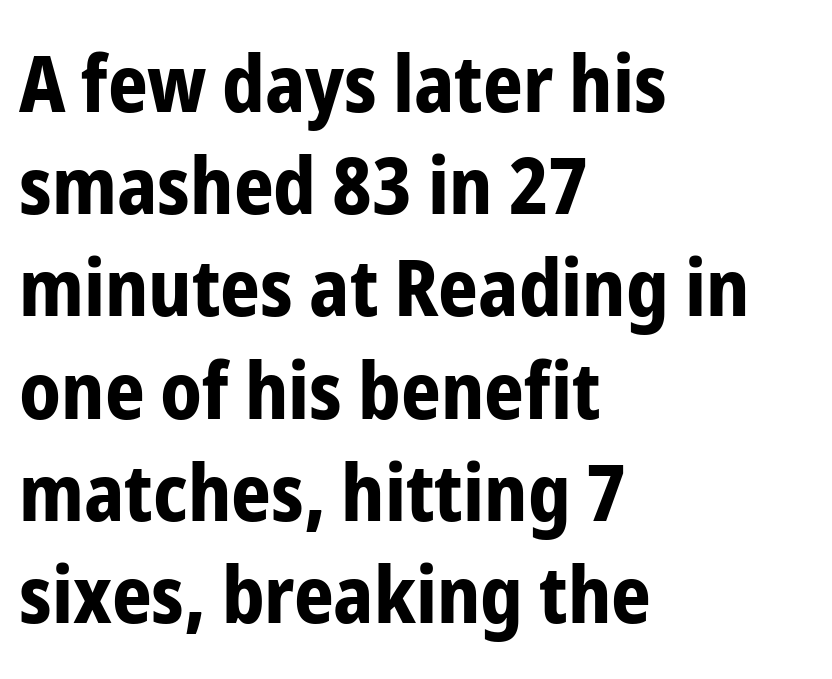
The image shows 78 px bold, condensed sans-serif type, upright; set left-aligned, normal line spacing (1.31x), normal letter spacing, not underlined; low stroke contrast and a medium x-height.
